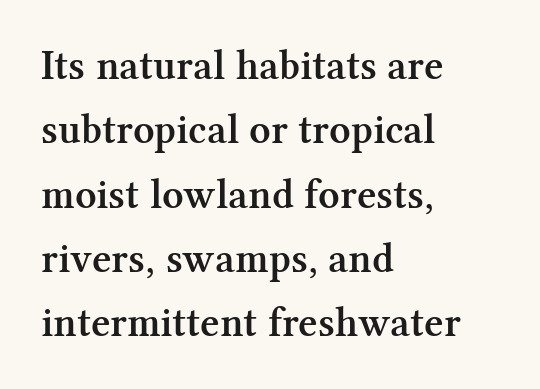
The image shows 42 px semibold serif type, upright; set left-aligned, normal line spacing (1.53x), normal letter spacing, not underlined; medium stroke contrast and a medium x-height.
